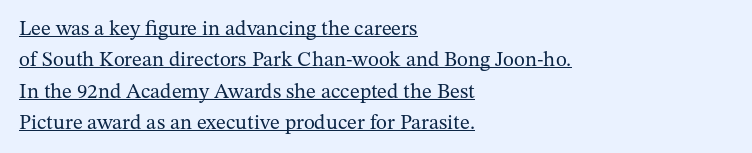
Q: Is the text bold? A: No.
Q: Is the text italic (slanted)? A: No, it is upright.
Q: Is the text underlined? A: Yes.
Q: How is the paragraph aligned? A: Left-aligned.
Q: Is the spacing between letters normal or unusually wide? A: Normal.
Q: Is the spacing between lines tight, normal or loose? A: Normal.
